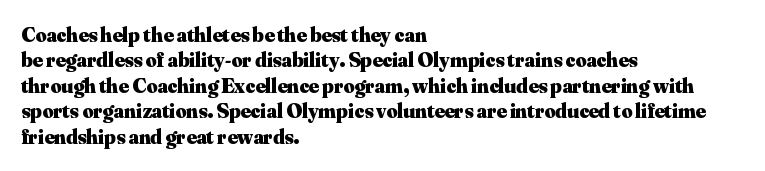
Q: Is the text bold? A: Yes.
Q: Is the text italic (slanted)? A: No, it is upright.
Q: Is the text underlined? A: No.
Q: How is the paragraph aligned? A: Left-aligned.
Q: Is the spacing between letters normal or unusually wide? A: Normal.
